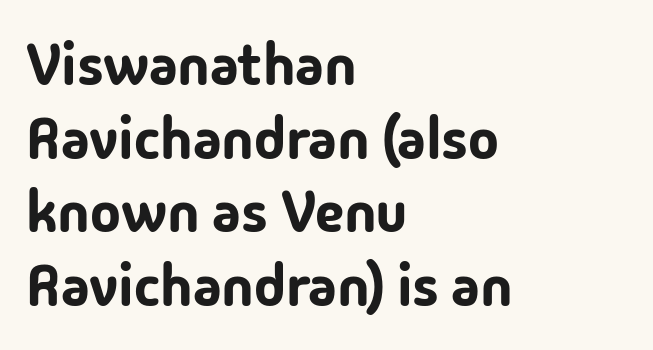
Layout note: lines flush left. Is the letter spacing exaggerated? No — it looks like the ordinary default. The string is rendered with underlining switched off. The passage shown stacks its lines at a standard gap. Note: no serifs on the glyphs.
